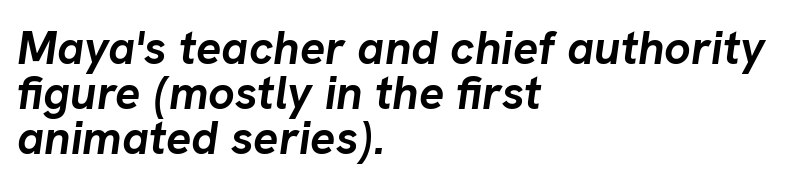
The image shows 47 px semibold type, italic (leaning right); set left-aligned, tight line spacing (0.96x), normal letter spacing, not underlined; low stroke contrast and a medium x-height.
